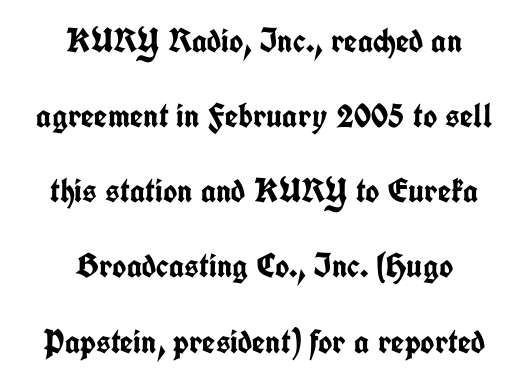
The image shows 34 px semibold, condensed sans-serif type, upright; set centered, loose line spacing (2.21x), normal letter spacing, not underlined; low stroke contrast and a medium x-height.
